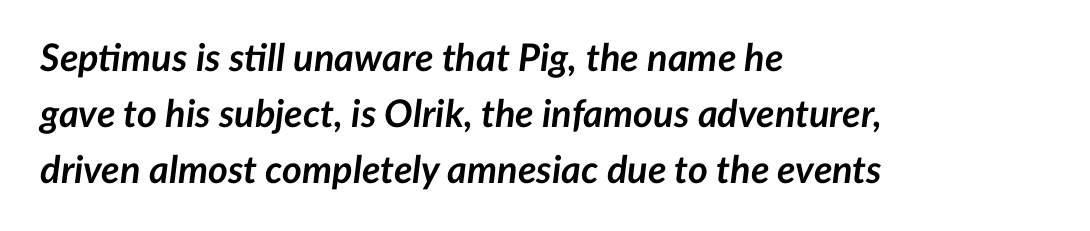
Q: Is the text bold? A: Yes.
Q: Is the text italic (slanted)? A: Yes, it leans right by about 7 degrees.
Q: Is the text underlined? A: No.
Q: How is the paragraph aligned? A: Left-aligned.
Q: Is the spacing between letters normal or unusually wide? A: Normal.
Q: Is the spacing between lines tight, normal or loose? A: Normal.
Q: Width (condensed, normal, or wide)? A: Normal.
Q: Stroke contrast? A: Low.
Q: x-height? A: Medium.
Q: Monospaced? A: No.
